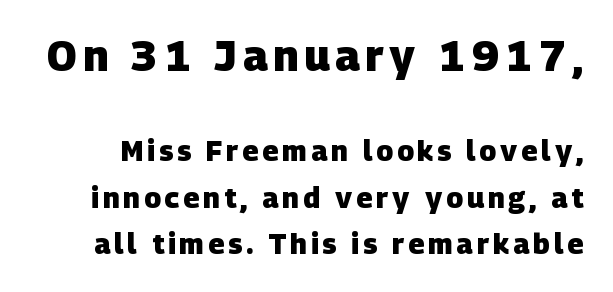
{"serif": "no", "bold": "yes", "weight": "heavy", "width": "normal", "stroke_contrast": "low", "x_height": "large", "monospaced": "no", "underline": "no", "line_spacing": "normal", "line_spacing_ratio": 1.66, "larger_block": "first", "size_ratio": 1.5, "glyph_px": 42}
